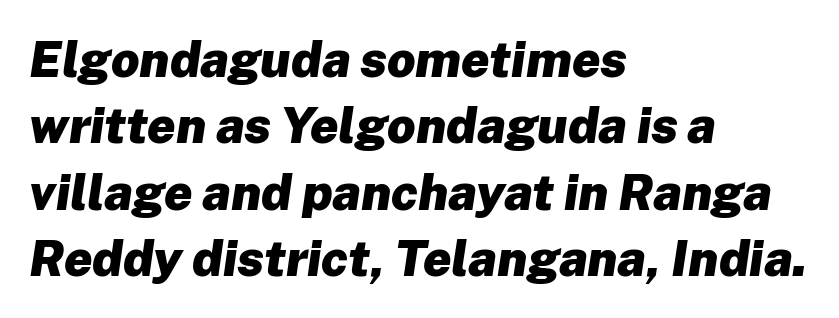
Beneath every word, the page is bare. Alignment: flush left. Slant detected: the letters are inclined. The characters look thick and weighty, a clear bold. Is the letter spacing exaggerated? No — it looks like the ordinary default.
